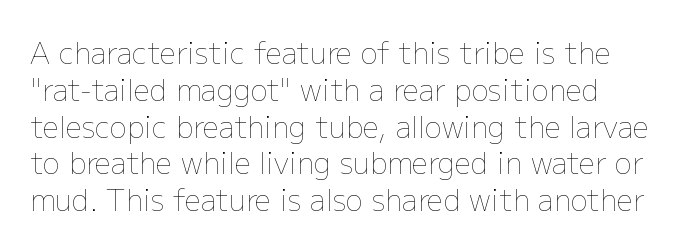
The image shows 29 px thin type, upright; set left-aligned, normal line spacing (1.27x), normal letter spacing, not underlined; low stroke contrast and a medium x-height.
